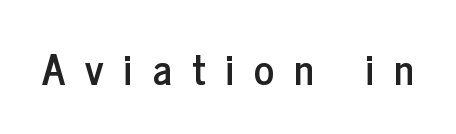
The image shows 42 px condensed sans-serif type, upright; set unusually wide letter spacing (+0.48 em), not underlined; low stroke contrast and a medium x-height.
